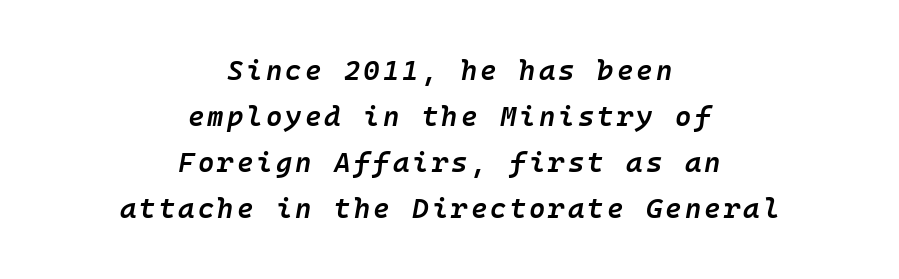
{"italic": "yes", "lean": "right", "slant_degrees": 10, "bold": "semi", "weight": "semibold", "width": "normal", "stroke_contrast": "low", "x_height": "medium", "underline": "no", "align": "center", "line_spacing": "normal", "line_spacing_ratio": 1.64, "glyph_px": 28}
